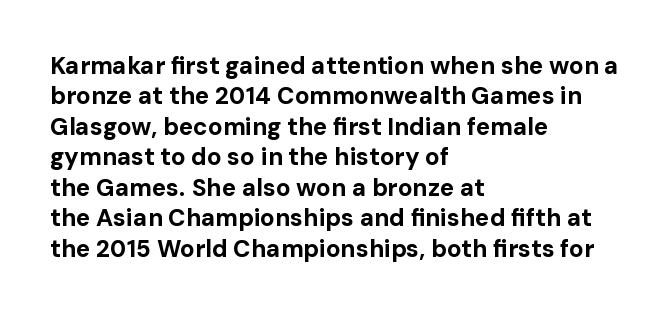
{"italic": "no", "bold": "yes", "underline": "no", "align": "left", "line_spacing": "normal", "line_spacing_ratio": 1.27, "letter_spacing": "normal", "letter_spacing_em": 0.0, "glyph_px": 24}
